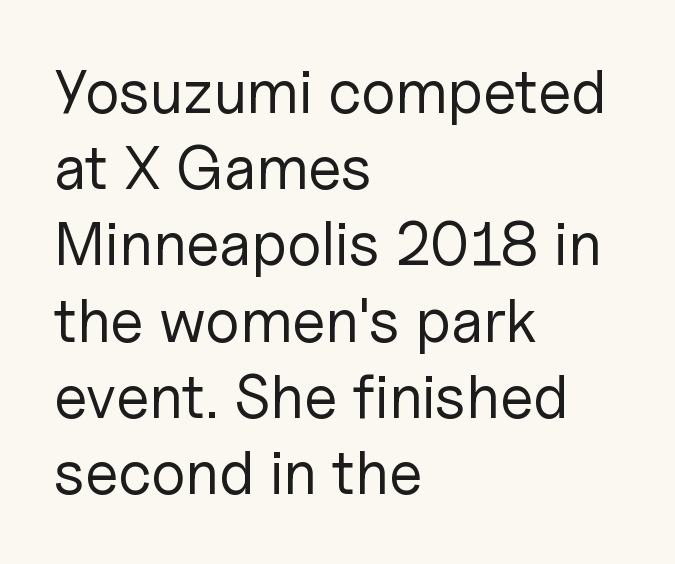
The image shows 61 px regular-weight sans-serif type, upright; set left-aligned, normal line spacing (1.25x), normal letter spacing, not underlined; low stroke contrast and a medium x-height.
